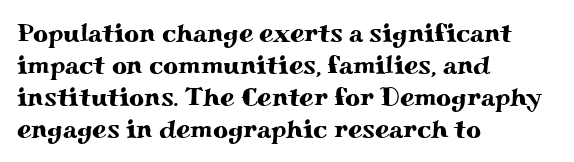
{"italic": "no", "underline": "no", "align": "left", "line_spacing_ratio": 1.23, "letter_spacing": "normal", "letter_spacing_em": 0.0, "glyph_px": 26}
